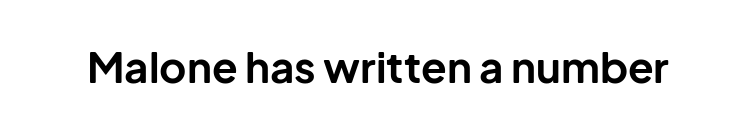
Q: Is the text bold? A: Yes.
Q: Is the text italic (slanted)? A: No, it is upright.
Q: Is the typeface a serif or a sans-serif typeface? A: Sans-serif.
Q: Is the text underlined? A: No.
Q: Is the spacing between letters normal or unusually wide? A: Normal.
Q: Width (condensed, normal, or wide)? A: Normal.
Q: Stroke contrast? A: Low.
Q: x-height? A: Medium.
Q: Monospaced? A: No.
